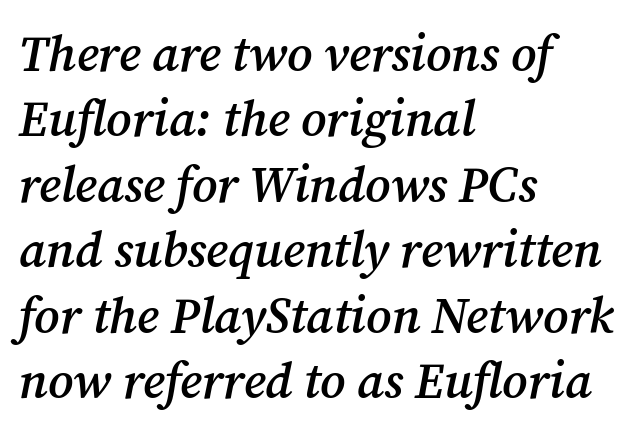
{"serif": "yes", "italic": "yes", "lean": "right", "slant_degrees": 12, "bold": "semi", "weight": "semibold", "width": "normal", "stroke_contrast": "medium", "x_height": "medium", "monospaced": "no", "underline": "no", "align": "left", "line_spacing": "normal", "line_spacing_ratio": 1.31, "letter_spacing": "normal", "letter_spacing_em": 0.0, "glyph_px": 50}
